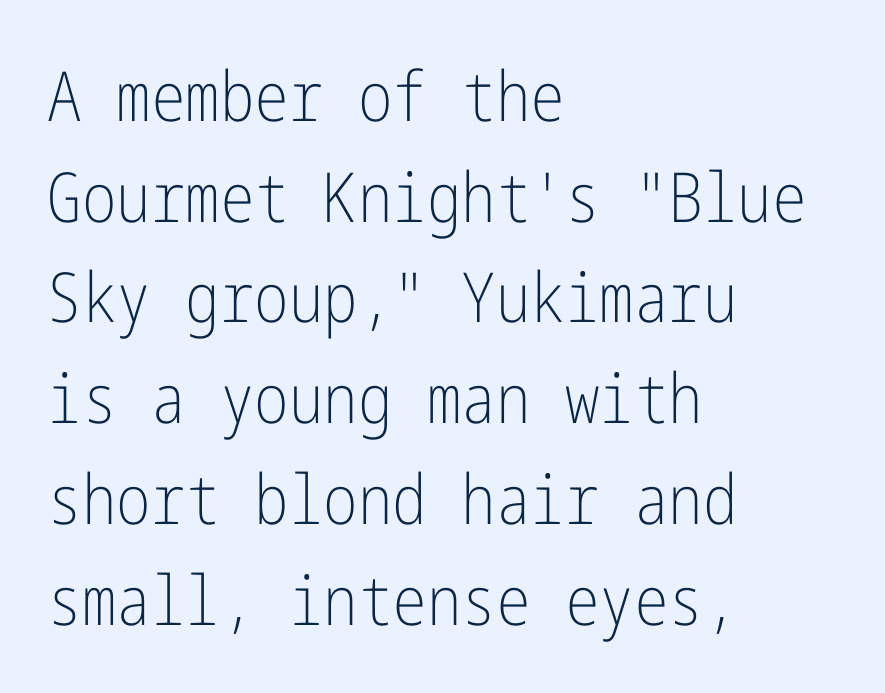
{"serif": "no", "italic": "no", "bold": "no", "weight": "light", "width": "condensed", "stroke_contrast": "low", "x_height": "medium", "underline": "no", "align": "left", "line_spacing": "normal", "line_spacing_ratio": 1.46, "letter_spacing": "normal", "letter_spacing_em": 0.0, "glyph_px": 69}
